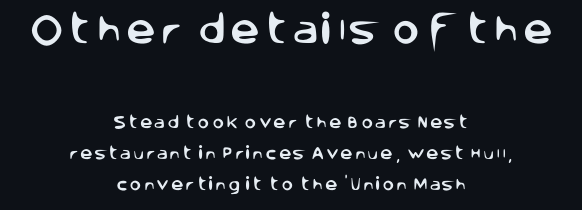
Q: Is the text italic (slanted)? A: No, it is upright.
Q: Is the typeface a serif or a sans-serif typeface? A: Sans-serif.
Q: Is the text underlined? A: No.
Q: How is the paragraph aligned? A: Centered.
Q: Is the spacing between lines tight, normal or loose? A: Loose.
Q: Which block of text is set in a larger size, the first (top) or the second (bottom)? A: The first (top) one.
Q: Width (condensed, normal, or wide)? A: Normal.
Q: Stroke contrast? A: Low.
Q: x-height? A: Large.
Q: Monospaced? A: No.
